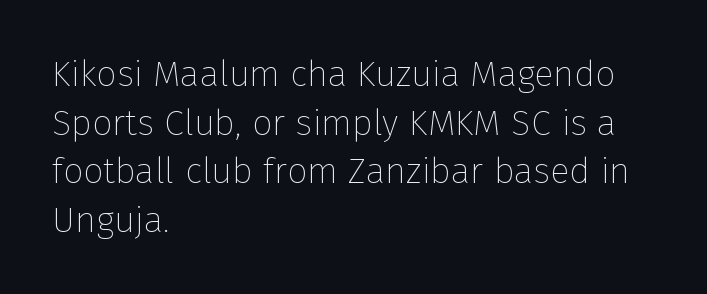
{"serif": "no", "italic": "no", "bold": "no", "weight": "thin", "width": "normal", "stroke_contrast": "low", "x_height": "medium", "monospaced": "no", "underline": "no", "align": "left", "line_spacing": "normal", "line_spacing_ratio": 1.35, "letter_spacing": "normal", "letter_spacing_em": 0.0, "glyph_px": 36}
